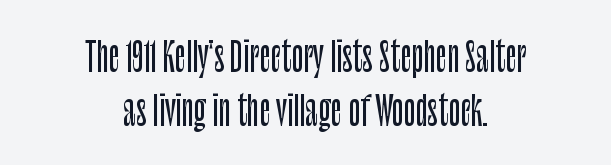
{"serif": "no", "italic": "no", "width": "condensed", "stroke_contrast": "low", "x_height": "large", "monospaced": "no", "underline": "no", "align": "center", "line_spacing": "normal", "line_spacing_ratio": 1.38, "letter_spacing": "normal", "letter_spacing_em": 0.0, "glyph_px": 39}
